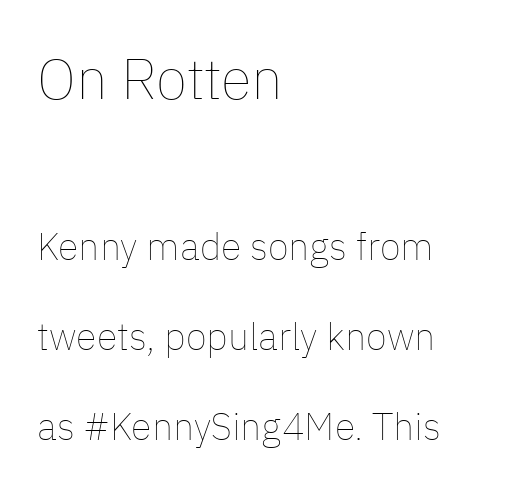
Q: Is the text bold? A: No.
Q: Is the text italic (slanted)? A: No, it is upright.
Q: Is the text underlined? A: No.
Q: How is the paragraph aligned? A: Left-aligned.
Q: Is the spacing between letters normal or unusually wide? A: Normal.
Q: Is the spacing between lines tight, normal or loose? A: Loose.
Q: Which block of text is set in a larger size, the first (top) or the second (bottom)? A: The first (top) one.
Q: Width (condensed, normal, or wide)? A: Normal.
Q: Stroke contrast? A: Low.
Q: x-height? A: Medium.
Q: Monospaced? A: No.
